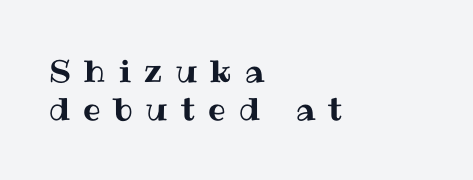
The image shows 31 px text type, upright; set left-aligned, line spacing 1.21x, unusually wide letter spacing (+0.43 em), not underlined; medium stroke contrast and a medium x-height.
